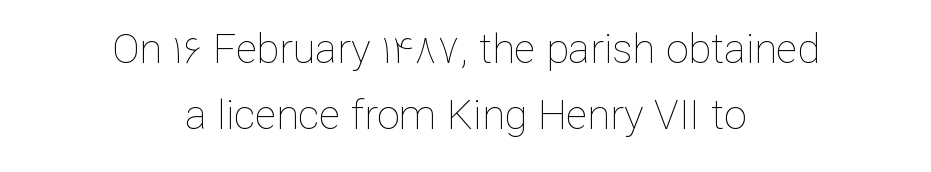
The image shows 41 px thin type, upright; set centered, normal line spacing (1.6x), normal letter spacing, not underlined; low stroke contrast and a medium x-height.
